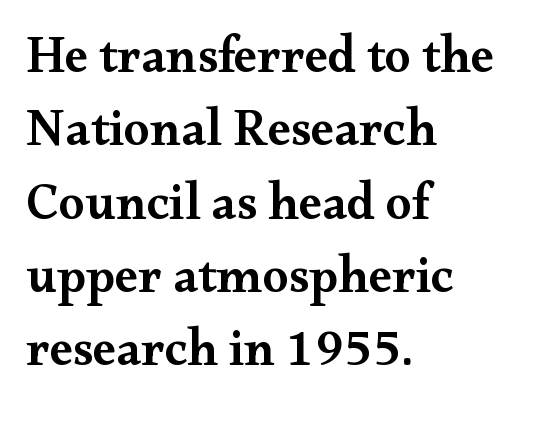
The image shows 52 px semibold, wide serif type, upright; set left-aligned, normal line spacing (1.41x), normal letter spacing, not underlined; medium stroke contrast and a small x-height.
